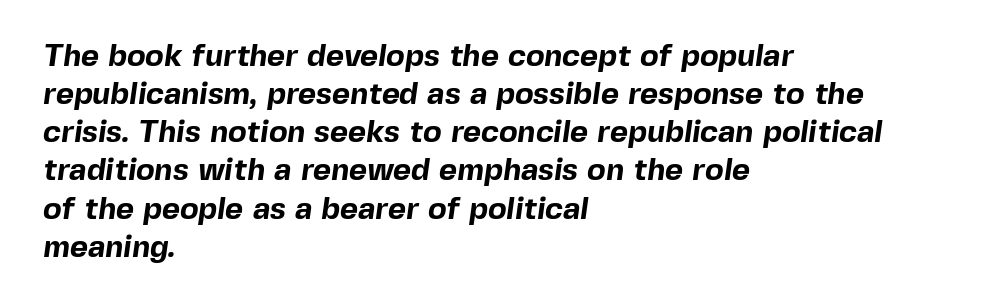
{"serif": "no", "bold": "yes", "weight": "bold", "width": "normal", "x_height": "medium", "monospaced": "no", "underline": "no", "align": "left", "line_spacing_ratio": 1.23, "letter_spacing": "normal", "letter_spacing_em": 0.0, "glyph_px": 31}
